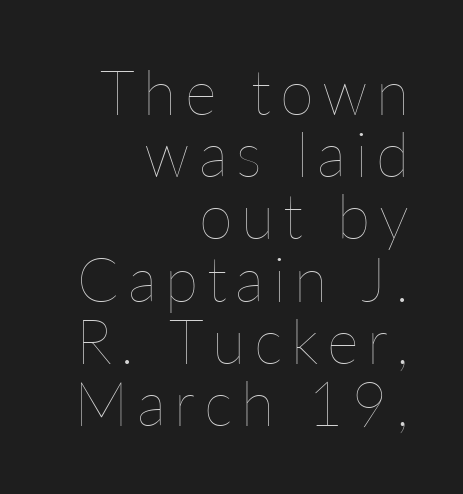
Q: Is the text bold? A: No.
Q: Is the text italic (slanted)? A: No, it is upright.
Q: Is the text underlined? A: No.
Q: How is the paragraph aligned? A: Right-aligned.
Q: Is the spacing between lines tight, normal or loose? A: Tight.
Q: Width (condensed, normal, or wide)? A: Normal.
Q: Stroke contrast? A: Low.
Q: x-height? A: Medium.
Q: Monospaced? A: No.
